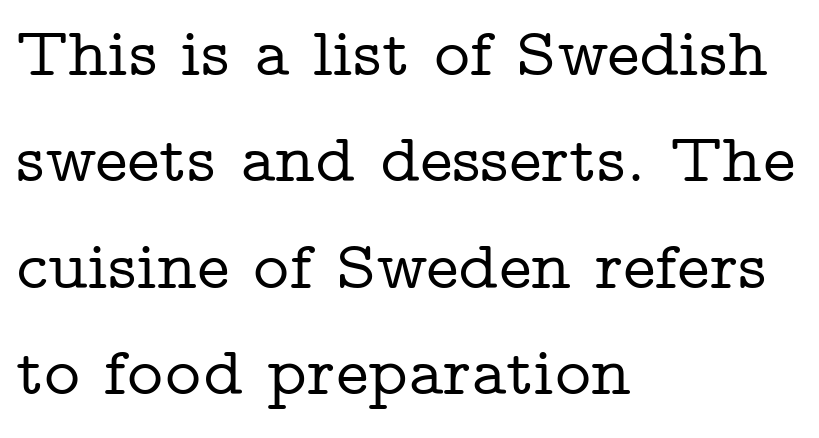
Every character sits straight up, as roman type does. This rendering leaves character spacing at its baseline value. The rendering uses natural spacing where letterforms have individual widths. Unlike a clean sans, this face finishes its strokes with serifs.
